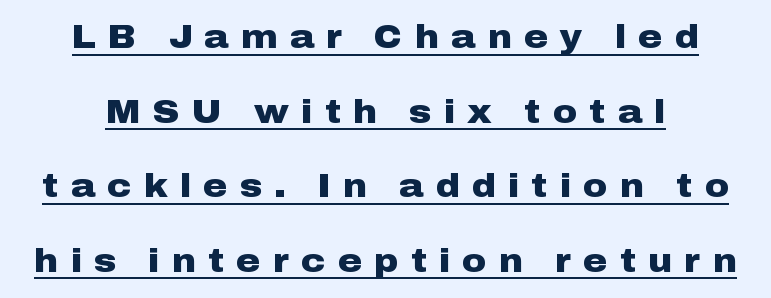
{"serif": "no", "italic": "no", "bold": "yes", "weight": "heavy", "width": "wide", "stroke_contrast": "low", "x_height": "medium", "monospaced": "no", "underline": "yes", "line_spacing": "loose", "line_spacing_ratio": 2.26, "letter_spacing": "wide", "letter_spacing_em": 0.37, "glyph_px": 33}
